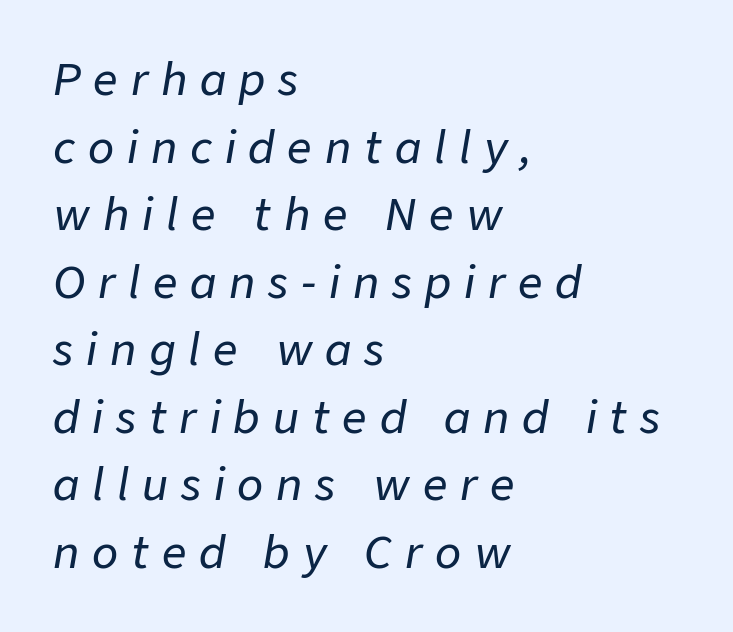
{"italic": "yes", "lean": "right", "slant_degrees": 9, "width": "normal", "stroke_contrast": "low", "x_height": "medium", "monospaced": "no", "underline": "no", "align": "left", "line_spacing": "normal", "line_spacing_ratio": 1.57, "letter_spacing": "wide", "letter_spacing_em": 0.3, "glyph_px": 43}
